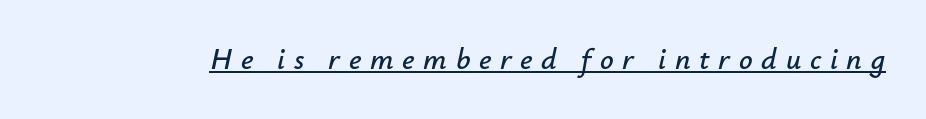
Notice how the stems are inclined rather than vertical — that's the hallmark of italics. The typesetter has applied underlining to the passage shown. Look at the tracking — it's clearly loosened, letters drifting apart. Spacing verdict: proportional, widths tailored to each character.
